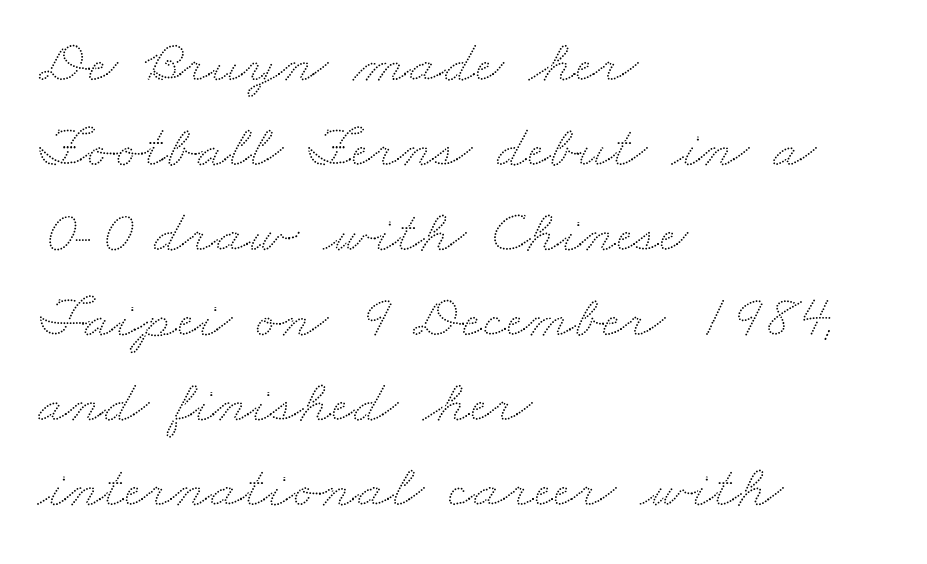
Letters rest on an invisible, unmarked baseline. The vertical gap from one line to the next is medium. Inter-character spacing is left at the font's built-in metrics. A typesetter would call this proportional, since set widths differ per character.
